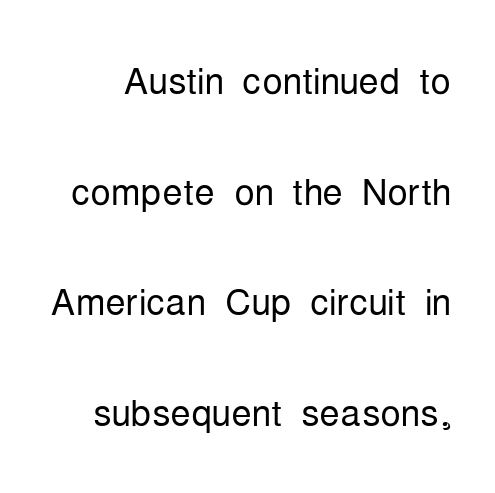
Letters rest on an invisible, unmarked baseline. In terms of posture, this sample is upright. Ink coverage per letter is moderate at most. Each letter keeps its own natural width here, so spacing adapts to shape. Each word holds together tightly as a unit, with standard inter-letter gaps.
